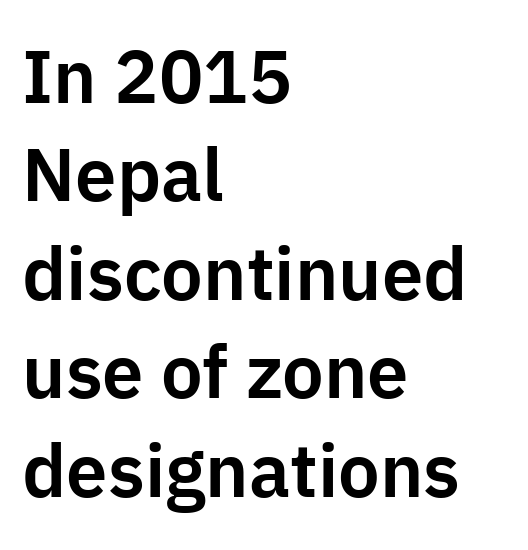
Think of a printed novel: that variable character pitch is what you see here. The font's upright variant was chosen for this text. Horizontally, the lines are justified to the leading edge only. Honestly, the letter spacing is just normal — you wouldn't notice it. The string is rendered with underlining switched off. The designer went with a sans here, leaving each stem footless.
